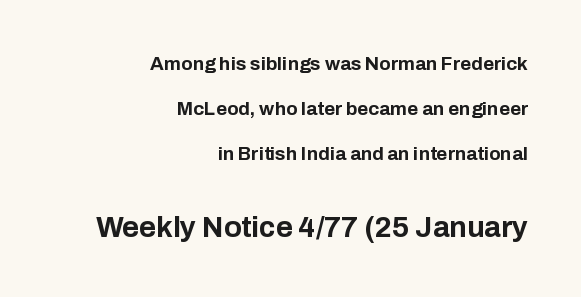
The image shows 29 px bold sans-serif type, upright; set right-aligned, loose line spacing (2.36x), normal letter spacing, not underlined; the second (bottom) block is 1.53x larger; low stroke contrast and a medium x-height.
